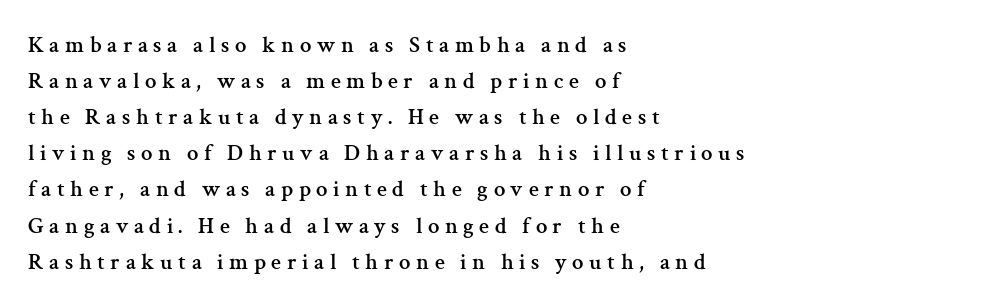
Q: Is the text italic (slanted)? A: No, it is upright.
Q: Is the text underlined? A: No.
Q: How is the paragraph aligned? A: Left-aligned.
Q: Is the spacing between letters normal or unusually wide? A: Unusually wide.
Q: Is the spacing between lines tight, normal or loose? A: Normal.
